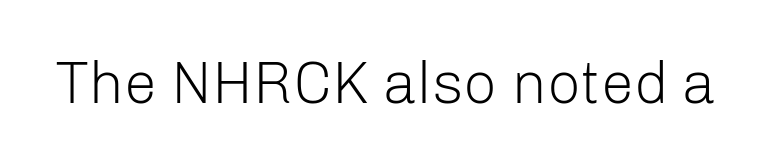
The image shows 59 px light sans-serif type, upright; set normal letter spacing, not underlined; low stroke contrast and a medium x-height.
